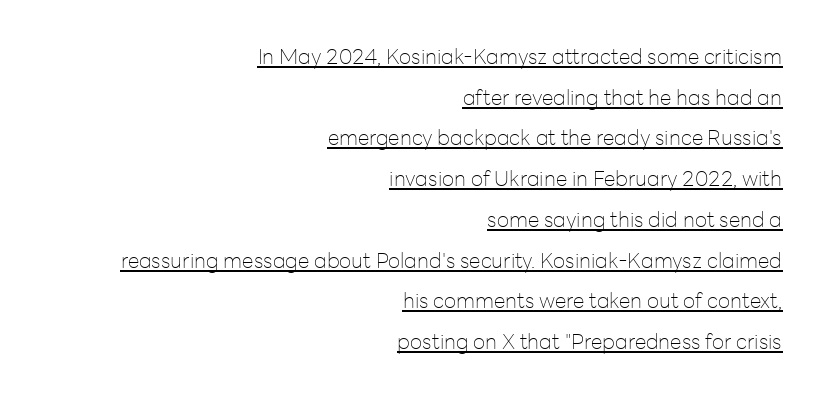
{"italic": "no", "bold": "no", "underline": "yes", "align": "right", "line_spacing": "loose", "line_spacing_ratio": 1.94, "letter_spacing": "normal", "letter_spacing_em": 0.0, "glyph_px": 21}
